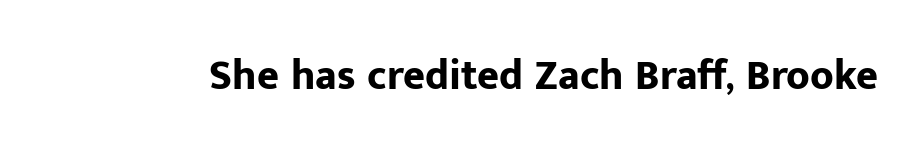
{"serif": "no", "italic": "no", "bold": "yes", "weight": "bold", "width": "normal", "stroke_contrast": "low", "x_height": "medium", "monospaced": "no", "underline": "no", "letter_spacing": "normal", "letter_spacing_em": 0.0, "glyph_px": 42}
